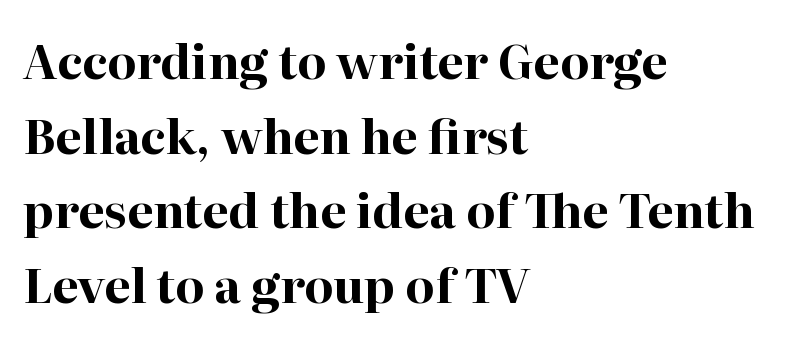
Q: Is the text bold? A: Yes.
Q: Is the text italic (slanted)? A: No, it is upright.
Q: Is the typeface a serif or a sans-serif typeface? A: Serif.
Q: Is the text underlined? A: No.
Q: How is the paragraph aligned? A: Left-aligned.
Q: Is the spacing between letters normal or unusually wide? A: Normal.
Q: Is the spacing between lines tight, normal or loose? A: Normal.
Q: Width (condensed, normal, or wide)? A: Normal.
Q: Stroke contrast? A: High.
Q: x-height? A: Medium.
Q: Monospaced? A: No.
